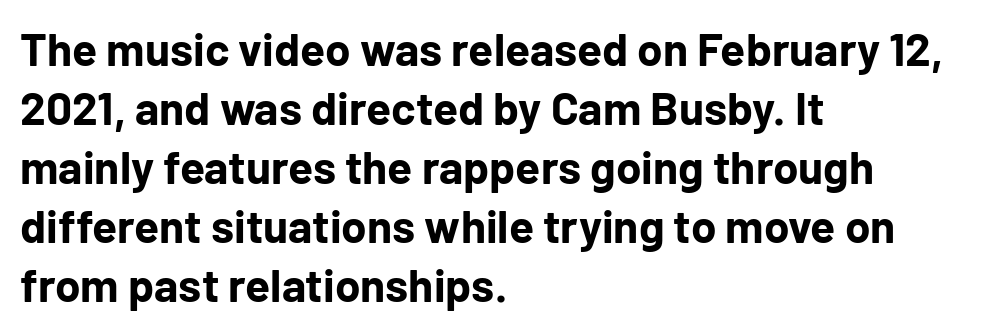
Q: Is the text bold? A: Yes.
Q: Is the text italic (slanted)? A: No, it is upright.
Q: Is the typeface a serif or a sans-serif typeface? A: Sans-serif.
Q: Is the text underlined? A: No.
Q: How is the paragraph aligned? A: Left-aligned.
Q: Is the spacing between letters normal or unusually wide? A: Normal.
Q: Is the spacing between lines tight, normal or loose? A: Normal.
Q: Width (condensed, normal, or wide)? A: Normal.
Q: Stroke contrast? A: Low.
Q: x-height? A: Medium.
Q: Monospaced? A: No.
